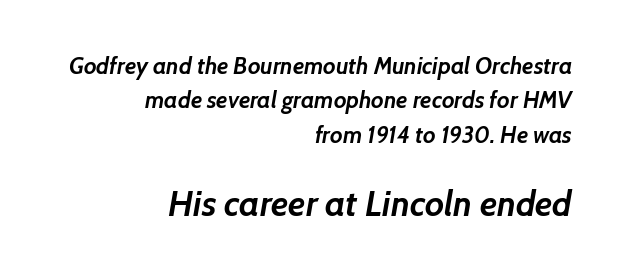
{"serif": "no", "bold": "yes", "weight": "semibold", "width": "normal", "stroke_contrast": "low", "x_height": "medium", "monospaced": "no", "underline": "no", "align": "right", "line_spacing": "normal", "line_spacing_ratio": 1.49, "letter_spacing": "normal", "letter_spacing_em": 0.0, "larger_block": "second", "size_ratio": 1.52, "glyph_px": 35}
